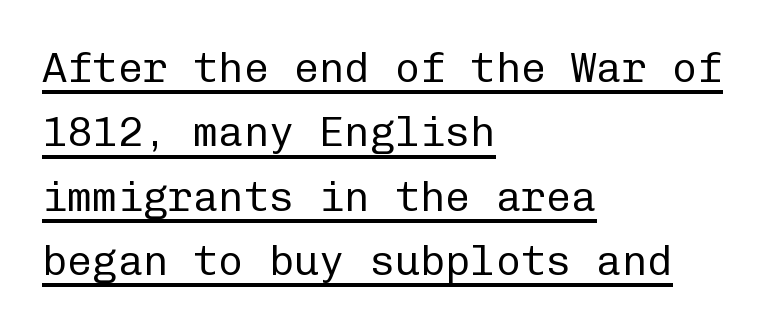
Letterform terminals end flat and unadorned throughout the passage. What decoration does the sample have? An underline. Reading down the column, the eye jumps a familiar distance to each next line. A typesetter would call this zero additional tracking.
